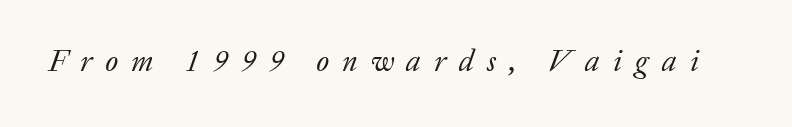
Descender tails drop into unmarked territory. The face used here is proportionally spaced, like ordinary book or web type. The font sits on the lighter half of the weight spectrum, regular included. This rendering employs a face with finishing strokes, i.e., a serif. There is plenty of visible air inserted between adjacent glyphs.
